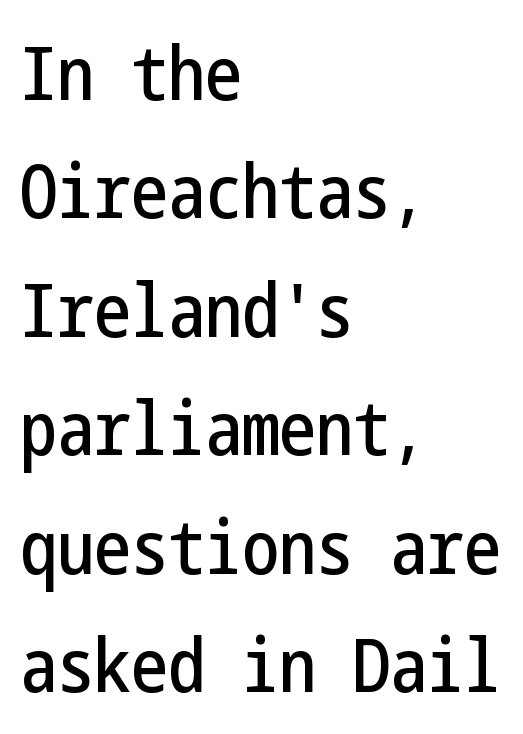
{"serif": "no", "italic": "no", "width": "condensed", "stroke_contrast": "low", "x_height": "medium", "underline": "no", "align": "left", "line_spacing": "normal", "line_spacing_ratio": 1.6, "letter_spacing": "normal", "letter_spacing_em": 0.0, "glyph_px": 74}
